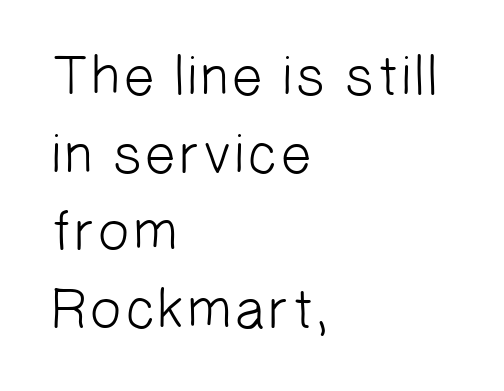
{"serif": "no", "bold": "no", "weight": "light", "width": "normal", "stroke_contrast": "low", "x_height": "medium", "monospaced": "no", "underline": "no", "align": "left", "line_spacing": "normal", "line_spacing_ratio": 1.36, "letter_spacing": "normal", "letter_spacing_em": 0.0, "glyph_px": 57}
